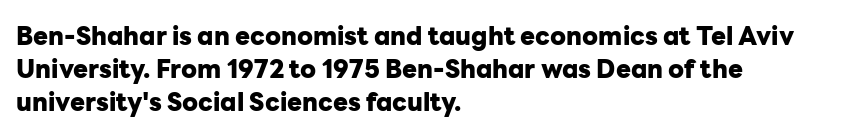
Q: Is the text bold? A: Yes.
Q: Is the text italic (slanted)? A: No, it is upright.
Q: Is the text underlined? A: No.
Q: How is the paragraph aligned? A: Left-aligned.
Q: Is the spacing between letters normal or unusually wide? A: Normal.
Q: Is the spacing between lines tight, normal or loose? A: Normal.
